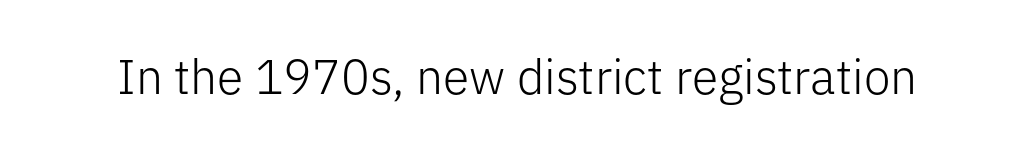
The image shows 48 px light sans-serif type, upright; set normal letter spacing, not underlined; low stroke contrast and a medium x-height.
